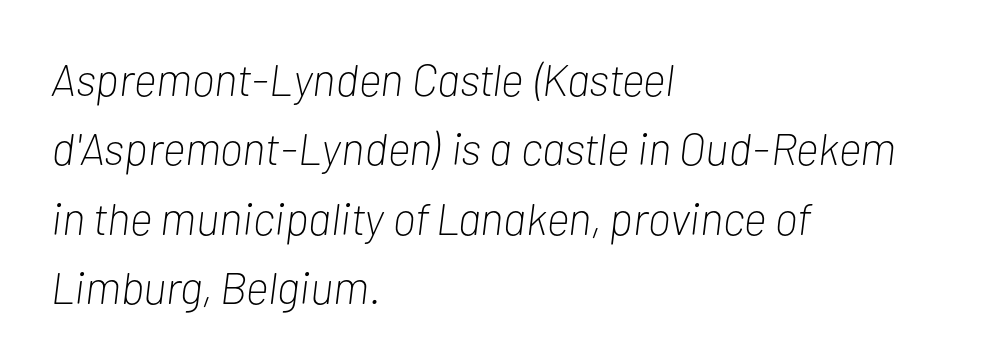
{"italic": "yes", "lean": "right", "slant_degrees": 7, "bold": "no", "weight": "light", "width": "condensed", "stroke_contrast": "low", "x_height": "medium", "monospaced": "no", "underline": "no", "align": "left", "line_spacing": "normal", "line_spacing_ratio": 1.54, "letter_spacing": "normal", "letter_spacing_em": 0.0, "glyph_px": 45}
